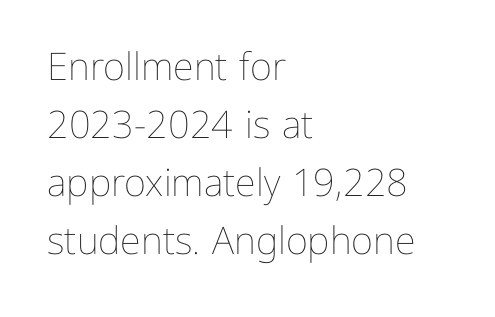
Q: Is the text bold? A: No.
Q: Is the text italic (slanted)? A: No, it is upright.
Q: Is the text underlined? A: No.
Q: How is the paragraph aligned? A: Left-aligned.
Q: Is the spacing between letters normal or unusually wide? A: Normal.
Q: Is the spacing between lines tight, normal or loose? A: Normal.
Q: Width (condensed, normal, or wide)? A: Normal.
Q: Stroke contrast? A: Low.
Q: x-height? A: Medium.
Q: Monospaced? A: No.
